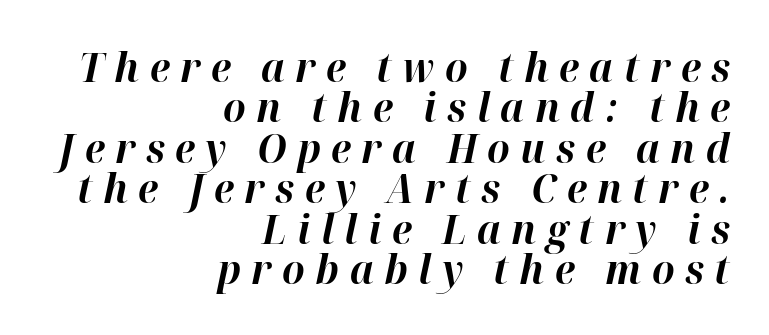
The face used here is proportionally spaced, like ordinary book or web type. Reading down the column, the eye jumps only a short way to each next line. There's an unmistakable incline to the writing here. The compositor pushed each line to the right boundary.
